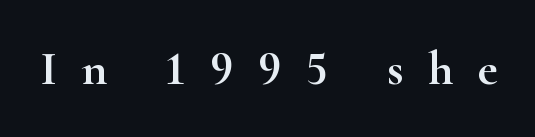
Descender tails drop into unmarked territory. Regarding serifs, this sample has them. The letters are spread apart with noticeably loose tracking. This sample has the flowing, uneven cadence of proportional lettering. It's the straight-up-and-down kind of type.
